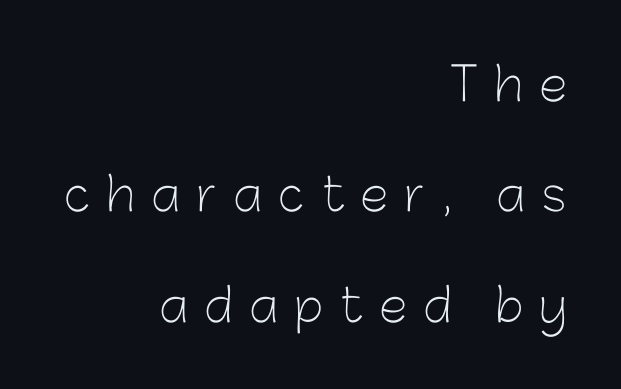
{"serif": "no", "italic": "no", "bold": "no", "weight": "light", "width": "normal", "stroke_contrast": "low", "x_height": "medium", "monospaced": "no", "underline": "no", "align": "right", "line_spacing": "loose", "line_spacing_ratio": 2.4, "letter_spacing": "wide", "letter_spacing_em": 0.36, "glyph_px": 46}
